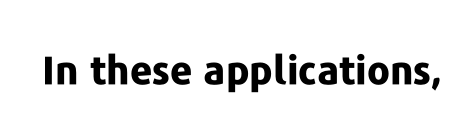
The image shows 39 px bold sans-serif type, upright; set normal letter spacing, not underlined; low stroke contrast and a medium x-height.
